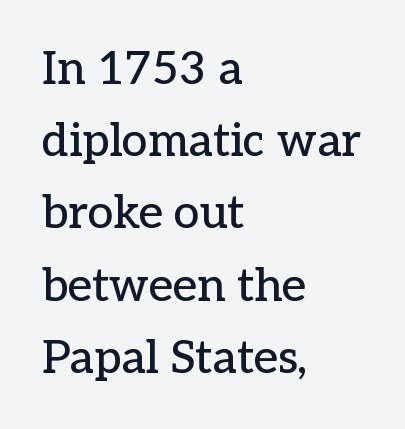
Leftover space on each line is placed entirely after the last word. Proportional: the letters do not fall into vertical columns. Lines of text with bare space underneath. Every character sits straight up, as roman type does.
